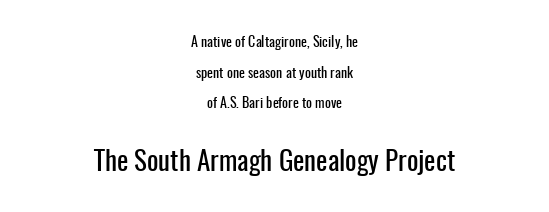
The space beneath each line is pristine and unruled. These lines stack symmetrically, like a column narrowing and widening about its center. Notice how the stems are strictly vertical — no italics here. Tracking here is standard; glyphs follow each other at the usual distance.
